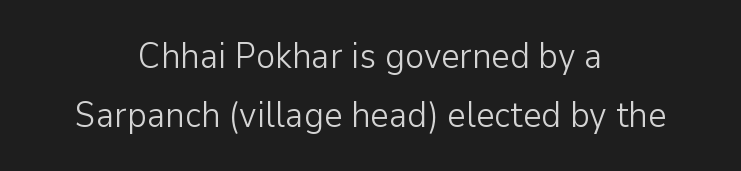
Beneath every word, the page is bare. The compositor balanced each line on the midline. Unbolded letterforms with no extra heft. Students, note that the glyphs here touch the page at normal intervals.
